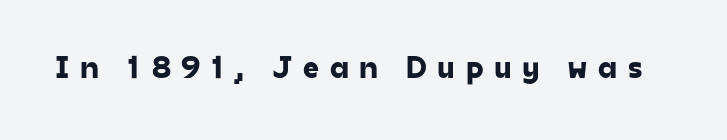
{"serif": "no", "width": "normal", "stroke_contrast": "low", "x_height": "medium", "monospaced": "no", "underline": "no", "letter_spacing": "wide", "letter_spacing_em": 0.33, "glyph_px": 32}
